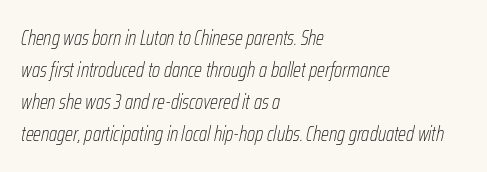
This is not heavy type; no bold has been used. A clean baseline with only descenders dipping below it. Notice how the stems are inclined rather than vertical — that's the hallmark of italics. Compared with a centered layout, this one pins lines to the left instead. The designer left line spacing at the default.
